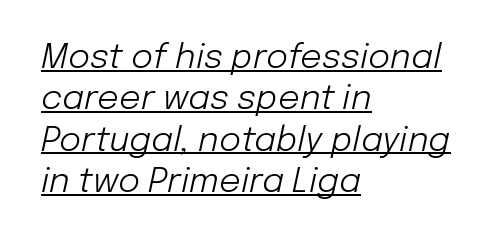
{"italic": "yes", "lean": "right", "slant_degrees": 12, "bold": "no", "weight": "light", "width": "normal", "stroke_contrast": "low", "x_height": "medium", "monospaced": "no", "underline": "yes", "align": "left", "line_spacing_ratio": 1.22, "letter_spacing": "normal", "letter_spacing_em": 0.0, "glyph_px": 34}
